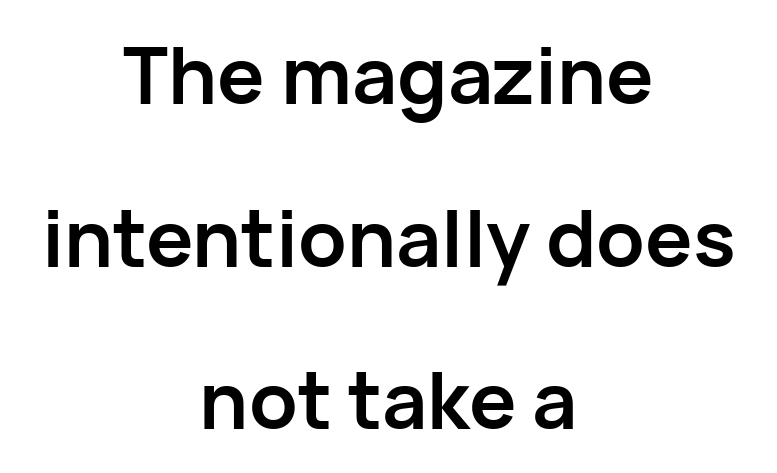
Rows of type keep a wide berth in the vertical direction. Plenty of ink on the page — the face is bold. The horizontal fit of the characters is conventional and even. Decoration check: the copy has no underline. Here the designer chose a conventional face with non-uniform glyph widths.
